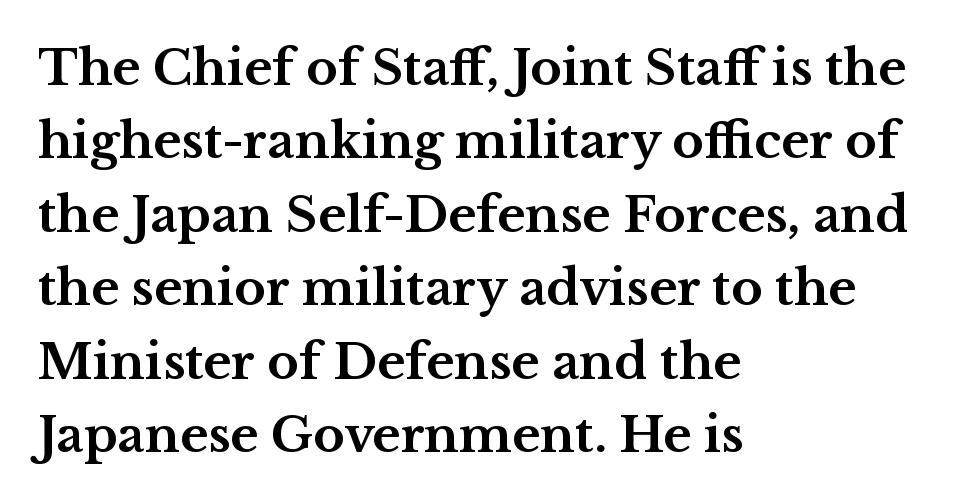
Vertical strokes here are truly vertical. Leftover space on each line is placed entirely after the last word. Spacing verdict: proportional, widths tailored to each character. The foot of each line stays bare and open. In terms of weight, the rendering is a true, heavy bold.
